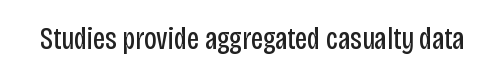
Summary of weight: not heavy and not bold. Classification — sans serif. If you drew a line through each stem, it would be perfectly vertical. The baseline area is clear. Spacing verdict: proportional, widths tailored to each character.
